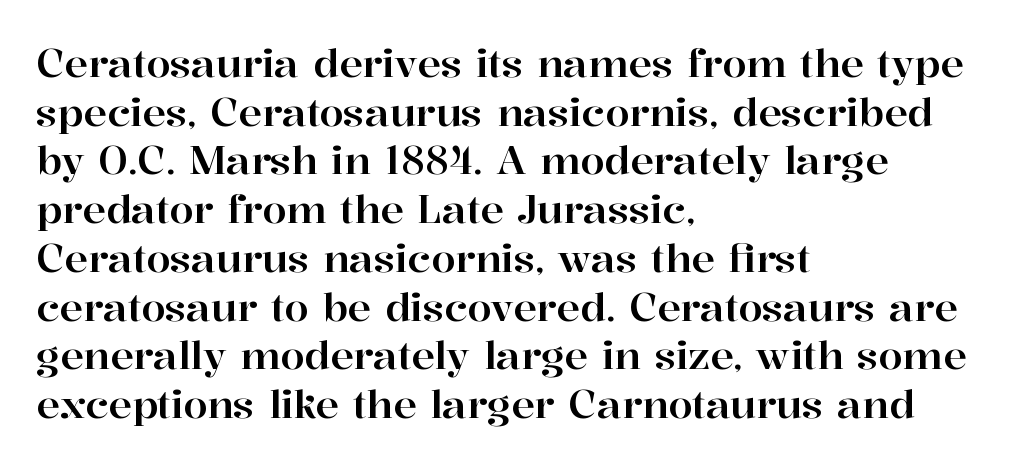
The image shows 39 px serif type, upright; set left-aligned, normal line spacing (1.25x), normal letter spacing, not underlined; high stroke contrast and a medium x-height.
